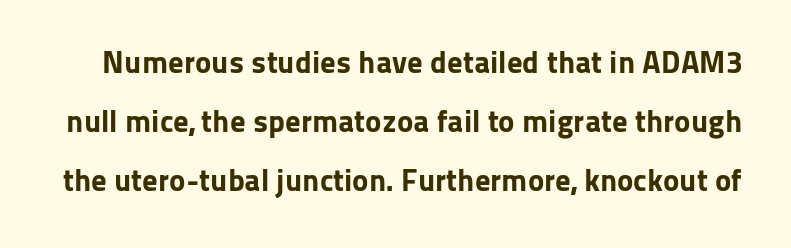
Q: Is the text bold? A: Yes.
Q: Is the text italic (slanted)? A: No, it is upright.
Q: Is the typeface a serif or a sans-serif typeface? A: Sans-serif.
Q: Is the text underlined? A: No.
Q: Is the spacing between letters normal or unusually wide? A: Normal.
Q: Is the spacing between lines tight, normal or loose? A: Loose.
Q: Width (condensed, normal, or wide)? A: Normal.
Q: Stroke contrast? A: Low.
Q: x-height? A: Medium.
Q: Monospaced? A: No.
